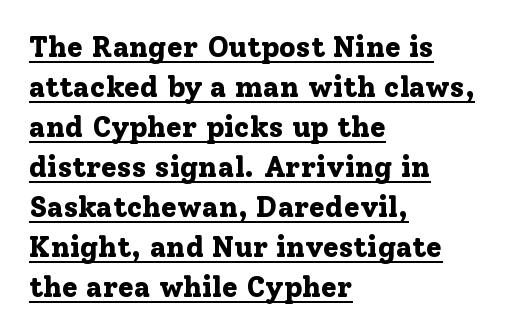
{"serif": "yes", "italic": "no", "bold": "yes", "weight": "bold", "width": "normal", "stroke_contrast": "low", "x_height": "medium", "monospaced": "no", "underline": "yes", "align": "left", "line_spacing": "normal", "line_spacing_ratio": 1.38, "letter_spacing": "normal", "letter_spacing_em": 0.0, "glyph_px": 29}
